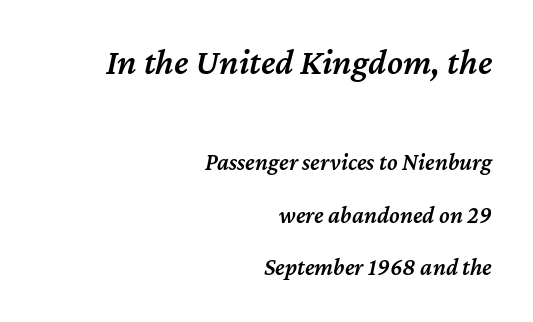
Descender tails drop into unmarked territory. This sample uses an oblique cut, with every glyph tilted off the vertical. Look at the stroke-to-counter ratio: somewhat heavy, a semibold. The passage is arranged like a letterhead date or caption credit — flush right.
